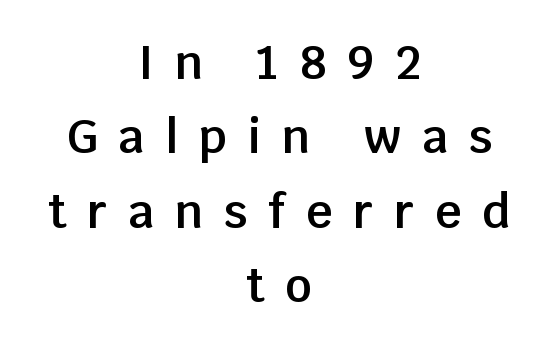
Q: Is the text bold? A: Semi-bold.
Q: Is the text italic (slanted)? A: No, it is upright.
Q: Is the typeface a serif or a sans-serif typeface? A: Sans-serif.
Q: Is the text underlined? A: No.
Q: How is the paragraph aligned? A: Centered.
Q: Is the spacing between letters normal or unusually wide? A: Unusually wide.
Q: Is the spacing between lines tight, normal or loose? A: Normal.
Q: Width (condensed, normal, or wide)? A: Normal.
Q: Stroke contrast? A: Low.
Q: x-height? A: Large.
Q: Monospaced? A: No.
